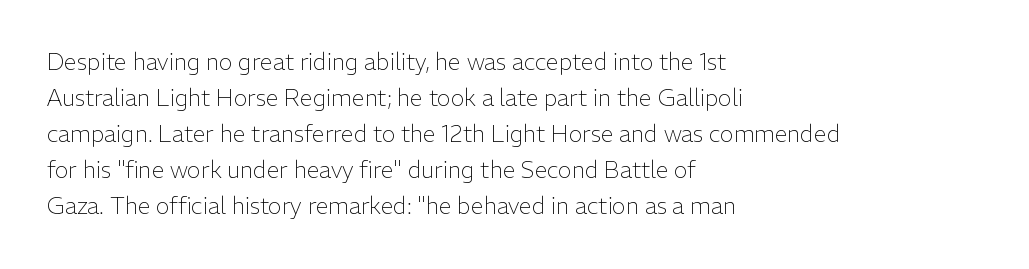
Q: Is the text bold? A: No.
Q: Is the text italic (slanted)? A: No, it is upright.
Q: Is the text underlined? A: No.
Q: How is the paragraph aligned? A: Left-aligned.
Q: Is the spacing between letters normal or unusually wide? A: Normal.
Q: Is the spacing between lines tight, normal or loose? A: Normal.
